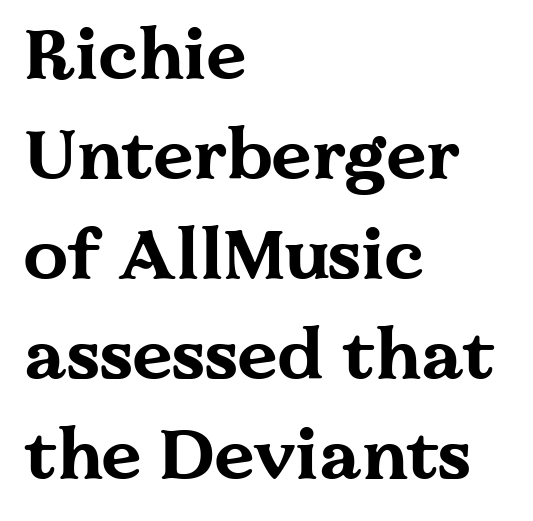
Q: Is the text bold? A: Yes.
Q: Is the text italic (slanted)? A: No, it is upright.
Q: Is the typeface a serif or a sans-serif typeface? A: Serif.
Q: Is the text underlined? A: No.
Q: How is the paragraph aligned? A: Left-aligned.
Q: Is the spacing between letters normal or unusually wide? A: Normal.
Q: Is the spacing between lines tight, normal or loose? A: Normal.
Q: Width (condensed, normal, or wide)? A: Wide.
Q: Stroke contrast? A: Medium.
Q: x-height? A: Medium.
Q: Monospaced? A: No.
